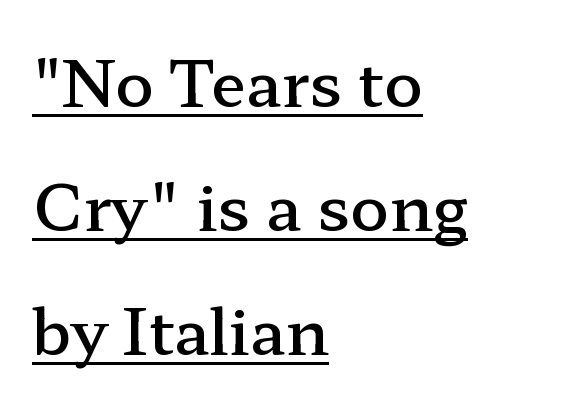
{"serif": "yes", "italic": "no", "bold": "semi", "weight": "semibold", "width": "wide", "stroke_contrast": "low", "x_height": "medium", "monospaced": "no", "underline": "yes", "align": "left", "line_spacing": "loose", "line_spacing_ratio": 1.94, "letter_spacing": "normal", "letter_spacing_em": 0.0, "glyph_px": 64}
